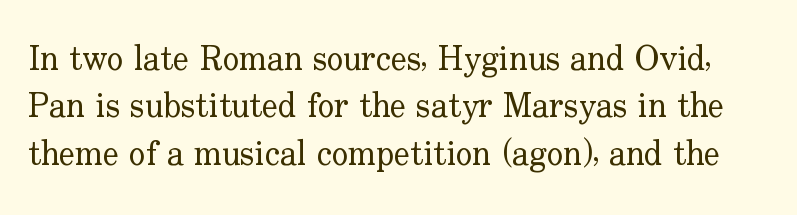
In terms of posture, this sample is upright. A clean baseline with only descenders dipping below it. Notice how descenders clear the ascenders below comfortably — that's standard leading. No extra tracking has been applied to these lines.
